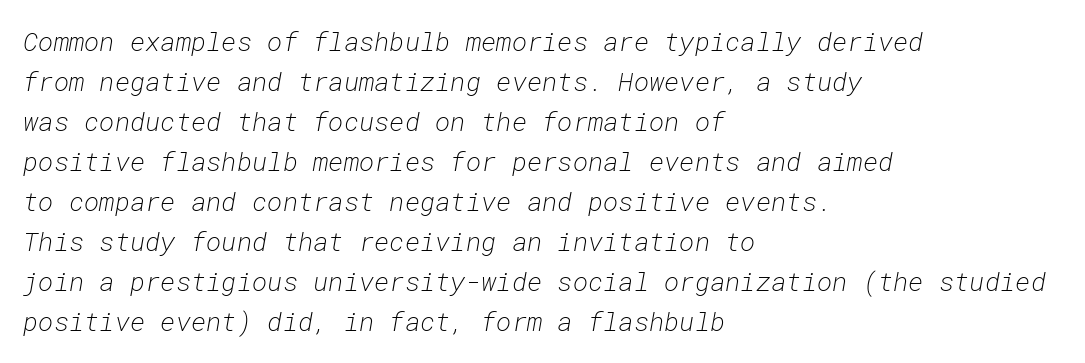
{"italic": "yes", "lean": "right", "slant_degrees": 10, "bold": "no", "underline": "no", "align": "left", "line_spacing": "normal", "line_spacing_ratio": 1.54, "letter_spacing": "normal", "letter_spacing_em": 0.0, "glyph_px": 26}
